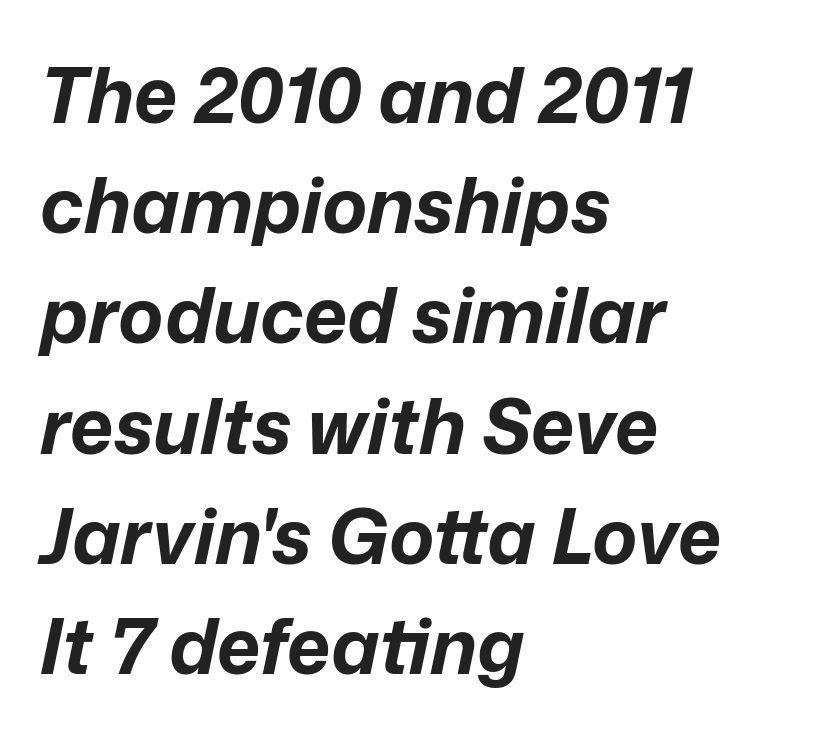
Characters are canted at an angle relative to the baseline's perpendicular. Clear beneath every line of the passage. Set as a true bold cut, around the 700 mark. Inter-character spacing is left at the font's built-in metrics. The compositor pushed each line to the left boundary.
